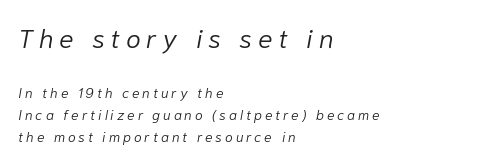
No chunkiness to these letters — they're not bold. Characters follow at a spacing far wider than the type designer built in. Where is the straight margin? On the left. The area under the type is left untouched.
